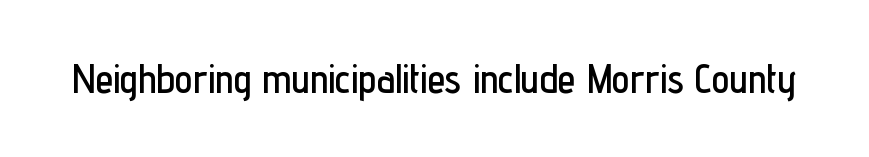
{"serif": "no", "italic": "no", "width": "condensed", "stroke_contrast": "low", "x_height": "medium", "monospaced": "no", "underline": "no", "letter_spacing": "normal", "letter_spacing_em": 0.0, "glyph_px": 40}
